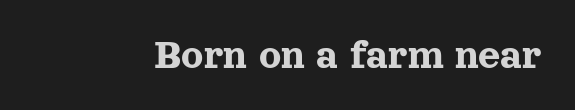
The image shows 43 px serif type, upright; set normal letter spacing, not underlined; a medium x-height.
